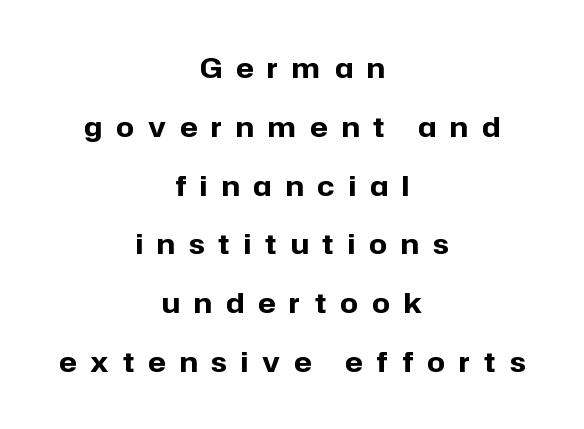
How would I describe the line gaps? Wide and relaxed. Style check: upright. The compositor balanced each line on the midline. Note the varied advance widths — an 'i' is clearly narrower than an 'm'.
